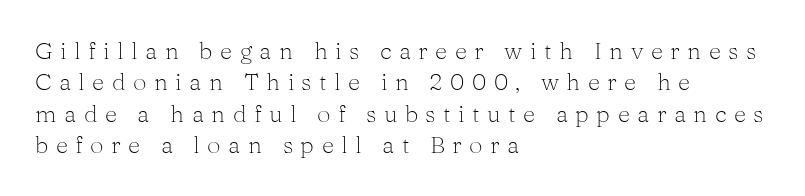
{"italic": "no", "bold": "no", "underline": "no", "align": "left", "line_spacing": "normal", "line_spacing_ratio": 1.31, "letter_spacing": "wide", "letter_spacing_em": 0.31, "glyph_px": 24}
